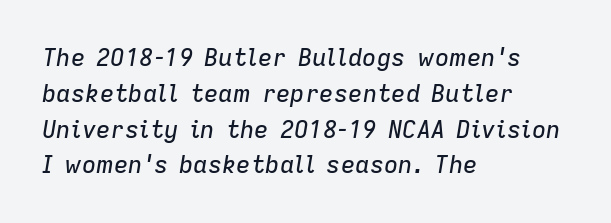
A clean baseline with only descenders dipping below it. Line beginnings align vertically; line endings do not. Vertical spacing — default. Nobody touched the tracking dial on this one. In terms of posture, this sample is oblique.
